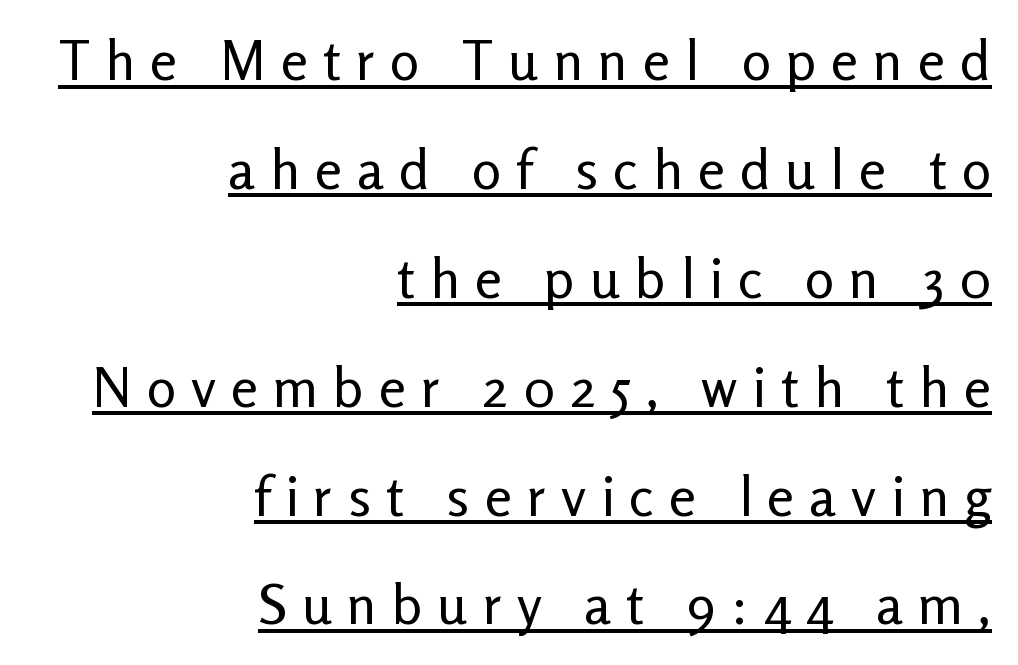
{"serif": "no", "italic": "no", "bold": "no", "weight": "regular", "width": "normal", "stroke_contrast": "low", "x_height": "medium", "monospaced": "no", "underline": "yes", "align": "right", "line_spacing": "loose", "line_spacing_ratio": 1.98, "letter_spacing": "wide", "letter_spacing_em": 0.27, "glyph_px": 55}
